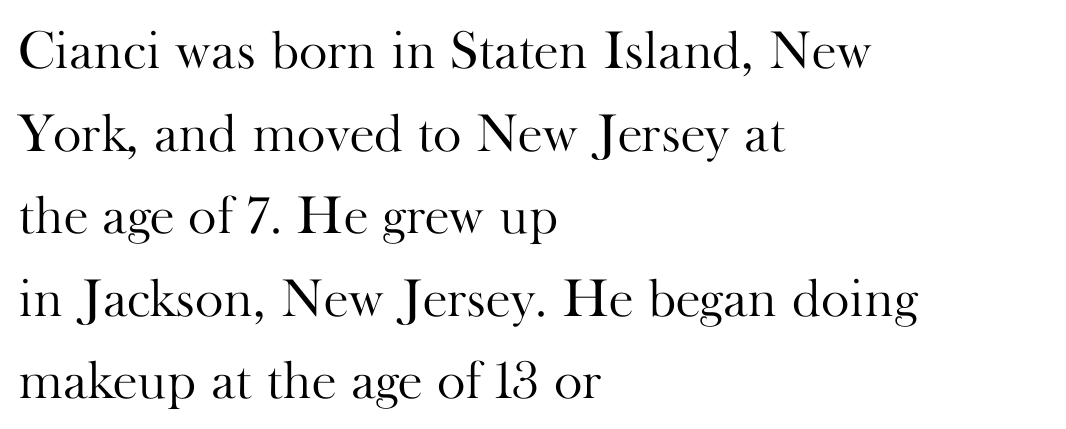
Q: Is the text bold? A: No.
Q: Is the text italic (slanted)? A: No, it is upright.
Q: Is the typeface a serif or a sans-serif typeface? A: Serif.
Q: Is the text underlined? A: No.
Q: How is the paragraph aligned? A: Left-aligned.
Q: Is the spacing between letters normal or unusually wide? A: Normal.
Q: Is the spacing between lines tight, normal or loose? A: Normal.
Q: Width (condensed, normal, or wide)? A: Normal.
Q: Stroke contrast? A: High.
Q: x-height? A: Small.
Q: Monospaced? A: No.
